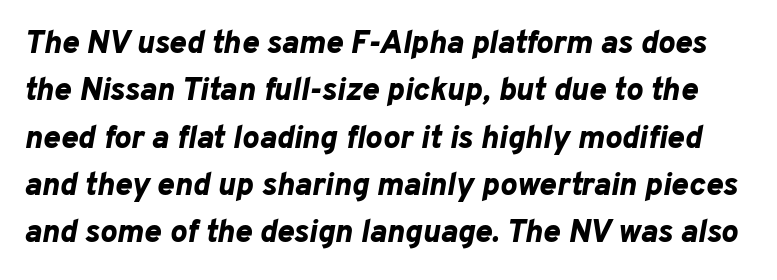
Q: Is the text bold? A: Yes.
Q: Is the text italic (slanted)? A: Yes, it leans right by about 10 degrees.
Q: Is the text underlined? A: No.
Q: Is the spacing between letters normal or unusually wide? A: Normal.
Q: Is the spacing between lines tight, normal or loose? A: Normal.
Q: Width (condensed, normal, or wide)? A: Normal.
Q: Stroke contrast? A: Low.
Q: x-height? A: Medium.
Q: Monospaced? A: No.
